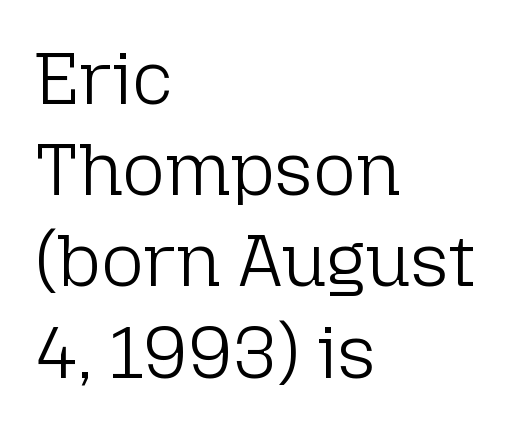
{"serif": "no", "italic": "no", "bold": "no", "weight": "light", "width": "normal", "stroke_contrast": "low", "x_height": "medium", "monospaced": "no", "underline": "no", "align": "left", "line_spacing": "normal", "line_spacing_ratio": 1.25, "letter_spacing": "normal", "letter_spacing_em": 0.0, "glyph_px": 73}
